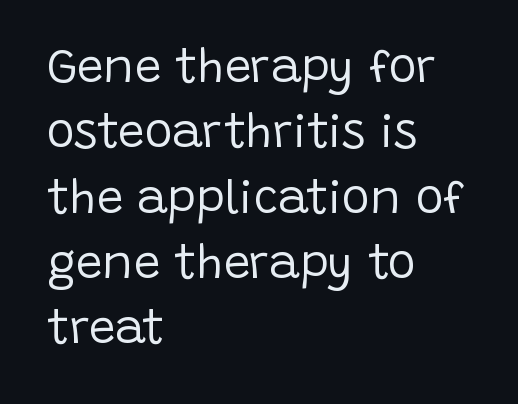
{"serif": "no", "italic": "no", "bold": "no", "weight": "regular", "width": "normal", "stroke_contrast": "low", "x_height": "large", "monospaced": "no", "underline": "no", "align": "left", "line_spacing": "normal", "line_spacing_ratio": 1.39, "letter_spacing": "normal", "letter_spacing_em": 0.0, "glyph_px": 47}
